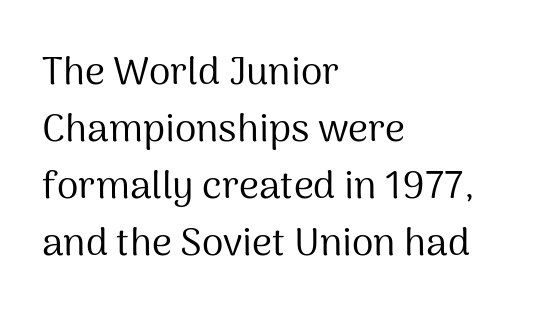
Q: Is the text bold? A: No.
Q: Is the text italic (slanted)? A: No, it is upright.
Q: Is the typeface a serif or a sans-serif typeface? A: Sans-serif.
Q: Is the text underlined? A: No.
Q: How is the paragraph aligned? A: Left-aligned.
Q: Is the spacing between letters normal or unusually wide? A: Normal.
Q: Is the spacing between lines tight, normal or loose? A: Normal.
Q: Width (condensed, normal, or wide)? A: Normal.
Q: Stroke contrast? A: Medium.
Q: x-height? A: Medium.
Q: Monospaced? A: No.
